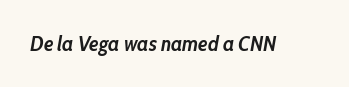
{"italic": "yes", "lean": "right", "slant_degrees": 10, "bold": "yes", "underline": "no", "letter_spacing": "normal", "letter_spacing_em": 0.0, "glyph_px": 21}
